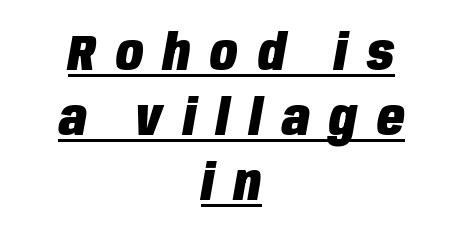
Q: Is the text bold? A: Yes.
Q: Is the text italic (slanted)? A: Yes, it leans right by about 10 degrees.
Q: Is the text underlined? A: Yes.
Q: How is the paragraph aligned? A: Centered.
Q: Is the spacing between letters normal or unusually wide? A: Unusually wide.
Q: Is the spacing between lines tight, normal or loose? A: Normal.
Q: Width (condensed, normal, or wide)? A: Condensed.
Q: Stroke contrast? A: Low.
Q: x-height? A: Large.
Q: Monospaced? A: No.
